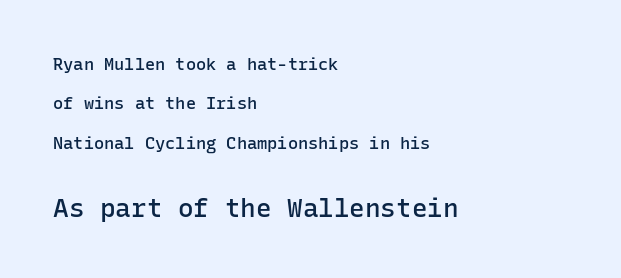
The image shows 26 px text type, upright; set left-aligned, loose line spacing (2.32x), normal letter spacing, not underlined; the second (bottom) block is 1.53x larger.
